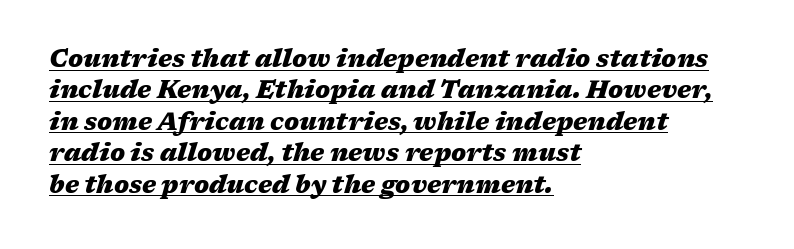
The lines are quadded left. In terms of letterspacing, this is plain default setting. The lettering is marked with a stroke running underneath it. The face used here has a pronounced slope to its letters. The passage shown stacks its lines at a standard gap. Its strokes are broad and dark, the hallmark of bold type.
